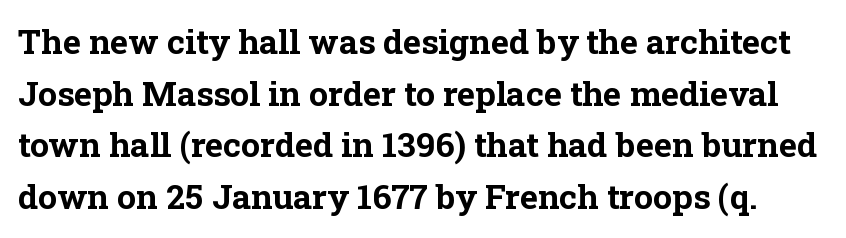
A bare baseline throughout the passage. Compared with typical body copy, the letter spacing here is the same. Character widths vary here, with narrow letters taking less room than wide ones. Does the leading feel generous? No, just average. The letters are bold, with thick, heavy strokes. Old-style or modern, the face here clearly has serifs.
